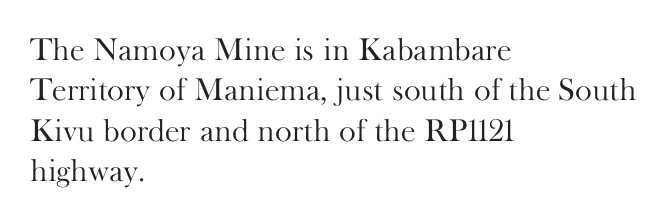
The image shows 32 px light serif type, upright; set left-aligned, normal line spacing (1.26x), normal letter spacing, not underlined; high stroke contrast and a small x-height.
